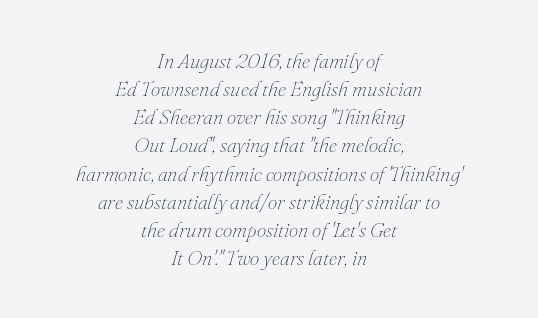
{"italic": "yes", "lean": "right", "slant_degrees": 16, "bold": "no", "underline": "no", "align": "center", "line_spacing": "normal", "line_spacing_ratio": 1.34, "letter_spacing": "normal", "letter_spacing_em": 0.0, "glyph_px": 21}
